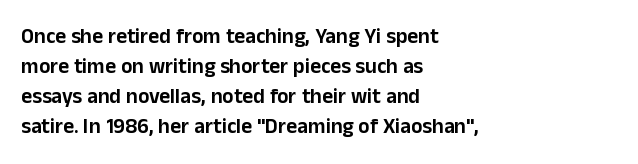
{"italic": "no", "underline": "no", "align": "left", "line_spacing": "normal", "line_spacing_ratio": 1.43, "letter_spacing": "normal", "letter_spacing_em": 0.0, "glyph_px": 21}
